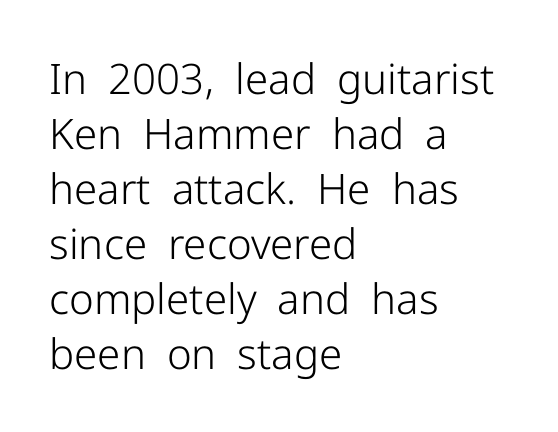
{"serif": "no", "italic": "no", "bold": "no", "weight": "light", "width": "normal", "stroke_contrast": "low", "x_height": "medium", "monospaced": "no", "underline": "no", "align": "left", "line_spacing": "normal", "line_spacing_ratio": 1.31, "letter_spacing": "normal", "letter_spacing_em": 0.0, "glyph_px": 42}
